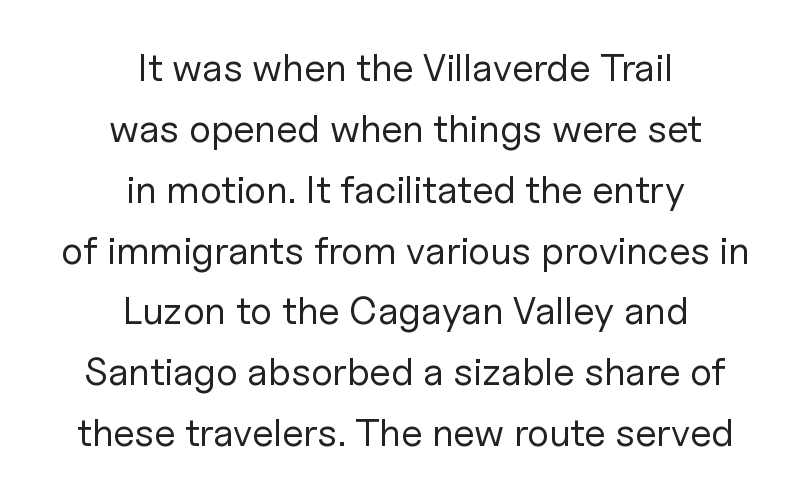
Q: Is the text bold? A: No.
Q: Is the text italic (slanted)? A: No, it is upright.
Q: Is the typeface a serif or a sans-serif typeface? A: Sans-serif.
Q: Is the text underlined? A: No.
Q: How is the paragraph aligned? A: Centered.
Q: Is the spacing between letters normal or unusually wide? A: Normal.
Q: Is the spacing between lines tight, normal or loose? A: Normal.
Q: Width (condensed, normal, or wide)? A: Normal.
Q: Stroke contrast? A: Low.
Q: x-height? A: Medium.
Q: Monospaced? A: No.
